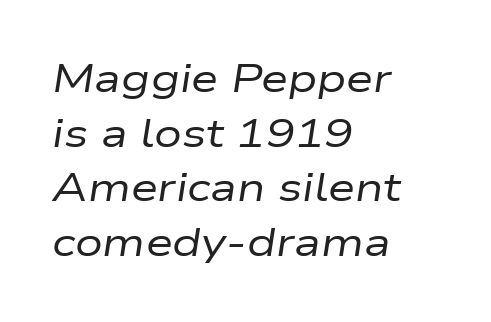
Lines of text with bare space underneath. Style check: oblique. The strokes are not fattened; the text isn't bold. Horizontally, the lines are justified to the leading edge only. Looks like regular typesetting: each glyph gets only the width it needs. Does extra space separate the letters? No, they use regular spacing.
